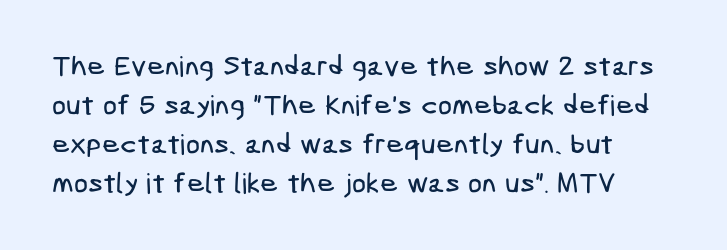
Underlining? Definitely not there. The font family rendered here belongs to the sans-serif group. This sample uses plain, unmodified letter spacing. What's the leading like? Ordinary, nothing unusual.
